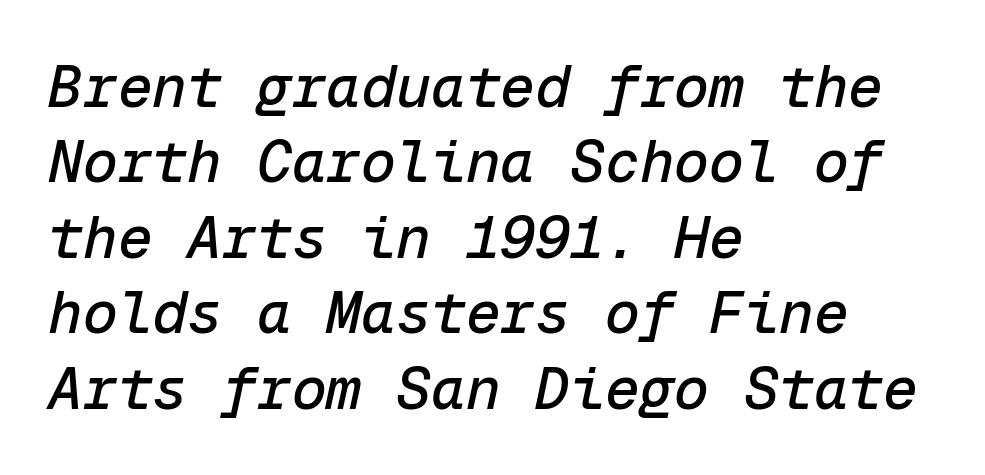
{"italic": "yes", "lean": "right", "slant_degrees": 12, "width": "normal", "stroke_contrast": "low", "x_height": "medium", "monospaced": "yes", "underline": "no", "align": "left", "line_spacing": "normal", "line_spacing_ratio": 1.3, "letter_spacing": "normal", "letter_spacing_em": 0.0, "glyph_px": 58}
